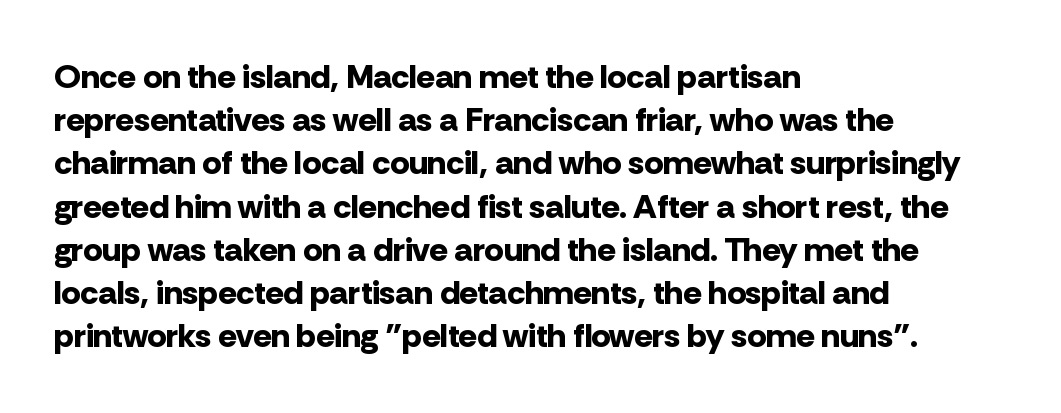
Q: Is the text bold? A: Yes.
Q: Is the text italic (slanted)? A: No, it is upright.
Q: Is the typeface a serif or a sans-serif typeface? A: Sans-serif.
Q: Is the text underlined? A: No.
Q: How is the paragraph aligned? A: Left-aligned.
Q: Is the spacing between letters normal or unusually wide? A: Normal.
Q: Is the spacing between lines tight, normal or loose? A: Normal.
Q: Width (condensed, normal, or wide)? A: Normal.
Q: Stroke contrast? A: Low.
Q: x-height? A: Medium.
Q: Monospaced? A: No.
